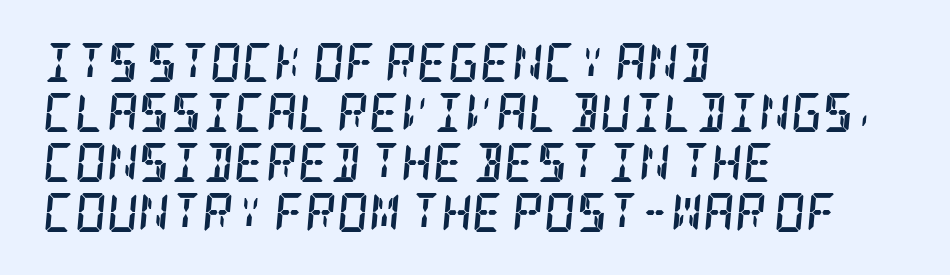
Q: Is the text bold? A: Yes.
Q: Is the text italic (slanted)? A: Yes, it leans right by about 5 degrees.
Q: Is the typeface a serif or a sans-serif typeface? A: Serif.
Q: Is the text underlined? A: No.
Q: How is the paragraph aligned? A: Left-aligned.
Q: Is the spacing between letters normal or unusually wide? A: Normal.
Q: Is the spacing between lines tight, normal or loose? A: Normal.
Q: Width (condensed, normal, or wide)? A: Condensed.
Q: Stroke contrast? A: Low.
Q: x-height? A: Large.
